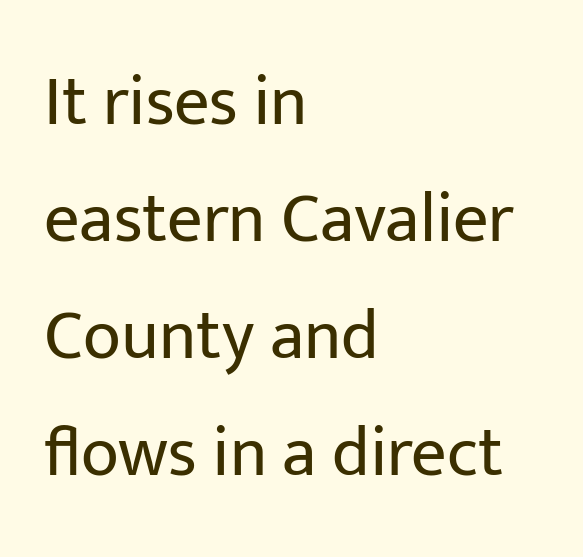
The rag falls on the right side of this text block. The characters are drawn with everyday or finer stroke widths. The letters advance in unequal steps, a hallmark of proportional type. How are the letters spaced? Ordinarily, with no added tracking. To sum up the face: it is a sans, with no serifs.
